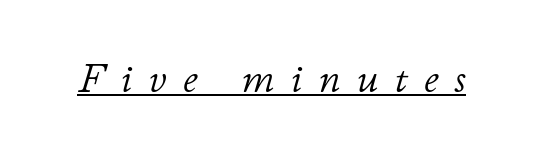
It's the slanting kind of type. Underlined type. Each stroke keeps to a modest, everyday thickness or less. Words appear elongated and porous because spacing is wide.
